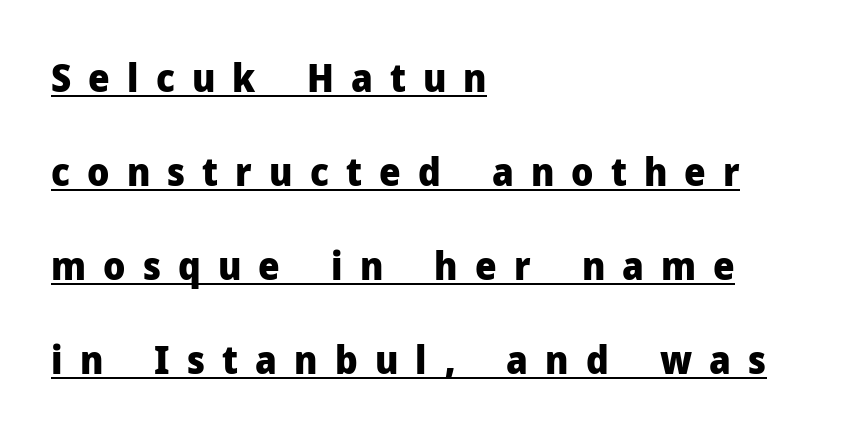
Q: Is the text bold? A: Yes.
Q: Is the text italic (slanted)? A: No, it is upright.
Q: Is the typeface a serif or a sans-serif typeface? A: Sans-serif.
Q: Is the text underlined? A: Yes.
Q: How is the paragraph aligned? A: Left-aligned.
Q: Is the spacing between letters normal or unusually wide? A: Unusually wide.
Q: Is the spacing between lines tight, normal or loose? A: Loose.
Q: Width (condensed, normal, or wide)? A: Normal.
Q: Stroke contrast? A: Low.
Q: x-height? A: Medium.
Q: Monospaced? A: No.
